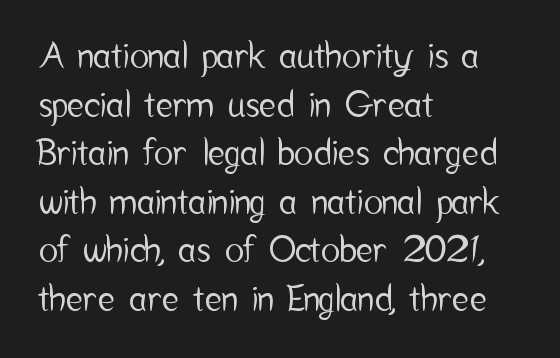
{"serif": "no", "italic": "no", "width": "condensed", "stroke_contrast": "low", "x_height": "medium", "monospaced": "no", "underline": "no", "align": "left", "line_spacing": "normal", "line_spacing_ratio": 1.35, "letter_spacing": "normal", "letter_spacing_em": 0.0, "glyph_px": 36}
